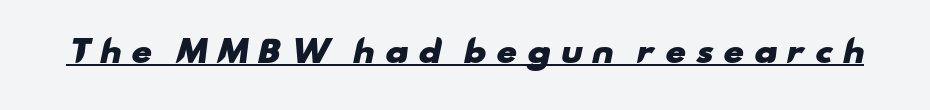
Q: Is the text bold? A: Yes.
Q: Is the typeface a serif or a sans-serif typeface? A: Sans-serif.
Q: Is the text underlined? A: Yes.
Q: Is the spacing between letters normal or unusually wide? A: Unusually wide.
Q: Width (condensed, normal, or wide)? A: Wide.
Q: Stroke contrast? A: Low.
Q: x-height? A: Small.
Q: Monospaced? A: No.
